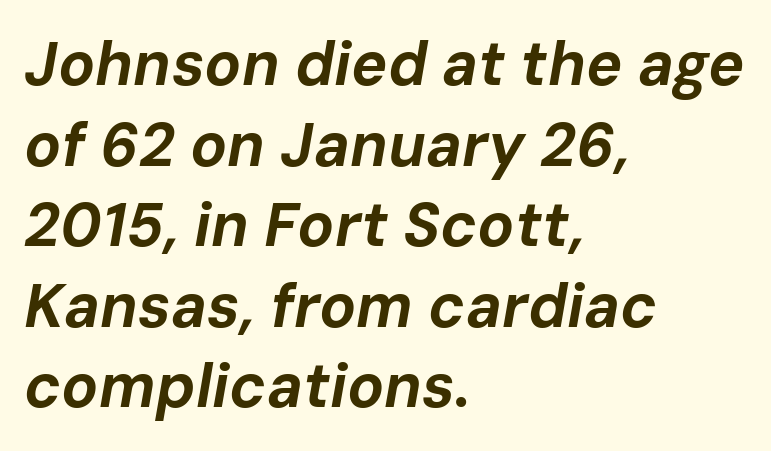
{"italic": "yes", "lean": "right", "slant_degrees": 10, "bold": "yes", "weight": "bold", "width": "normal", "stroke_contrast": "low", "x_height": "medium", "monospaced": "no", "underline": "no", "align": "left", "line_spacing": "normal", "line_spacing_ratio": 1.32, "letter_spacing": "normal", "letter_spacing_em": 0.0, "glyph_px": 61}
